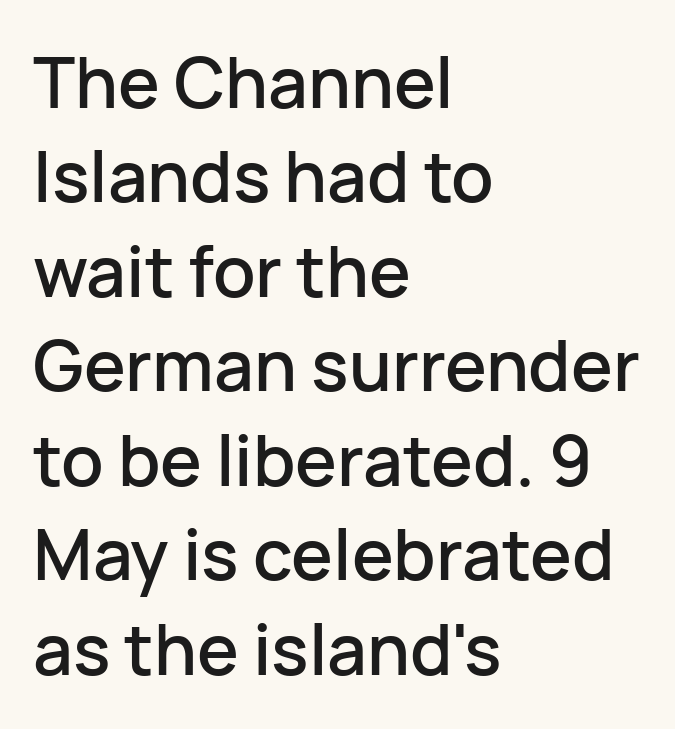
The image shows 70 px sans-serif type, upright; set left-aligned, normal line spacing (1.35x), normal letter spacing, not underlined; low stroke contrast and a medium x-height.
